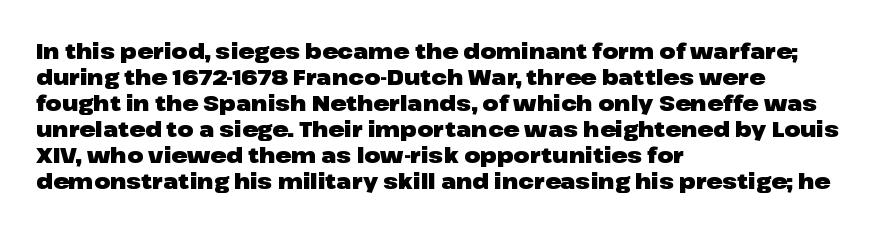
The strokes are fattened all the way to bold. Visually the block forms a straight wall on the left and a jagged coastline on the right. A typesetter would mark this as roman, not italic. The words here are not underlined.
